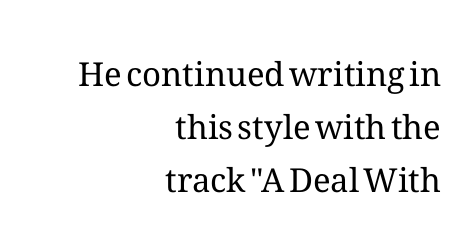
The image shows 33 px regular-weight type, upright; set right-aligned, normal line spacing (1.61x), normal letter spacing, not underlined; medium stroke contrast and a medium x-height.
